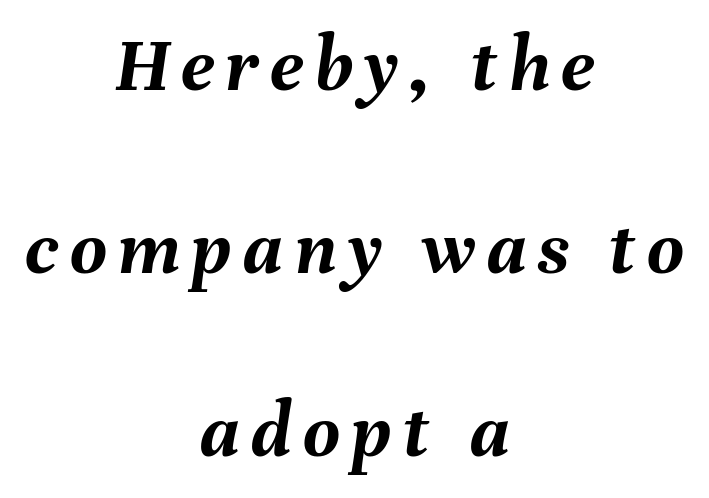
{"italic": "yes", "lean": "right", "slant_degrees": 8, "bold": "yes", "weight": "semibold", "width": "normal", "stroke_contrast": "medium", "x_height": "medium", "monospaced": "no", "underline": "no", "align": "center", "line_spacing": "loose", "line_spacing_ratio": 2.29, "glyph_px": 80}
